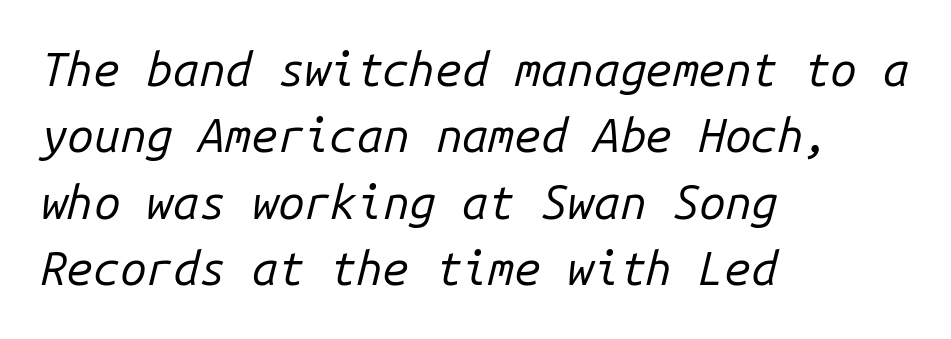
Q: Is the text bold? A: No.
Q: Is the text italic (slanted)? A: Yes, it leans right by about 14 degrees.
Q: Is the text underlined? A: No.
Q: How is the paragraph aligned? A: Left-aligned.
Q: Is the spacing between letters normal or unusually wide? A: Normal.
Q: Is the spacing between lines tight, normal or loose? A: Normal.
Q: Width (condensed, normal, or wide)? A: Normal.
Q: Stroke contrast? A: Low.
Q: x-height? A: Medium.
Q: Monospaced? A: Yes.
